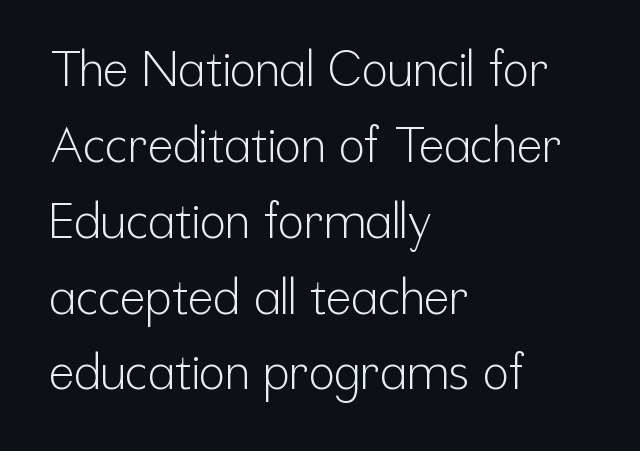
{"serif": "no", "italic": "no", "bold": "no", "weight": "light", "width": "condensed", "stroke_contrast": "low", "x_height": "medium", "monospaced": "no", "underline": "no", "align": "left", "line_spacing": "normal", "line_spacing_ratio": 1.58, "letter_spacing": "normal", "letter_spacing_em": 0.0, "glyph_px": 48}
